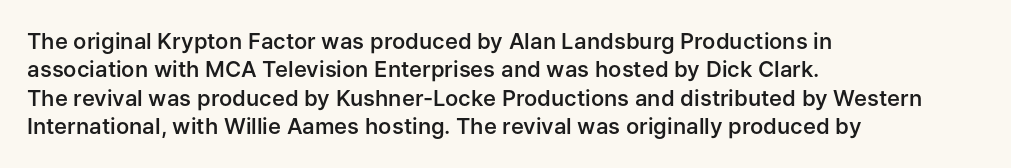
Tall strokes in this sample are plumb rather than angled. Caption: multi-line text, flush left, ragged right. Underline: absent. No extra tracking has been applied to these lines. The passage shown stacks its lines at a standard gap.
